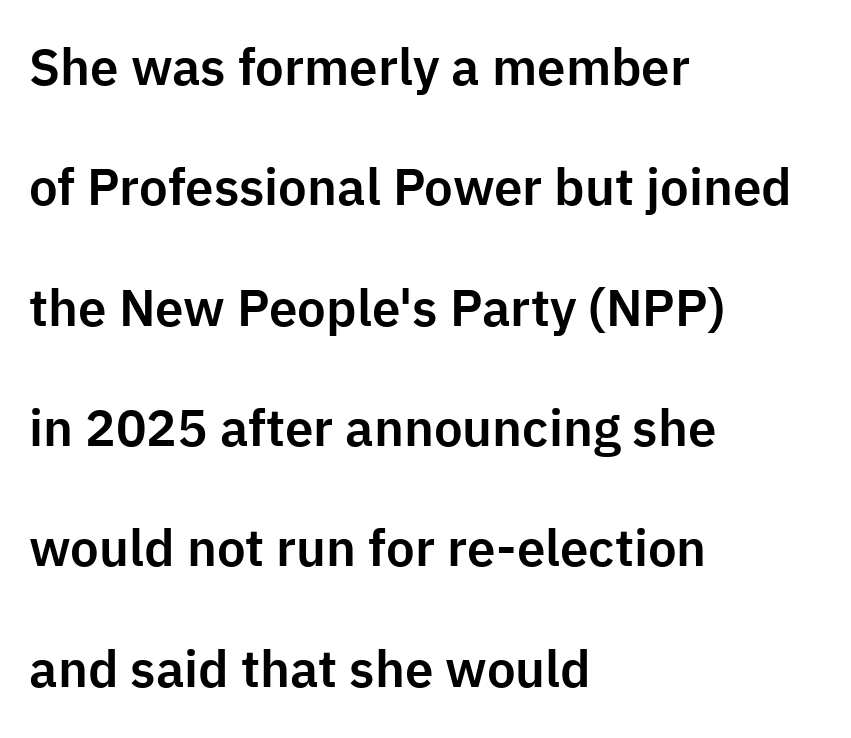
No word sits above an underline. Short and long lines alike share a common starting point at left. This is sans-serif lettering, the kind often seen on screens and signage. There is no visible air inserted between adjacent glyphs.
